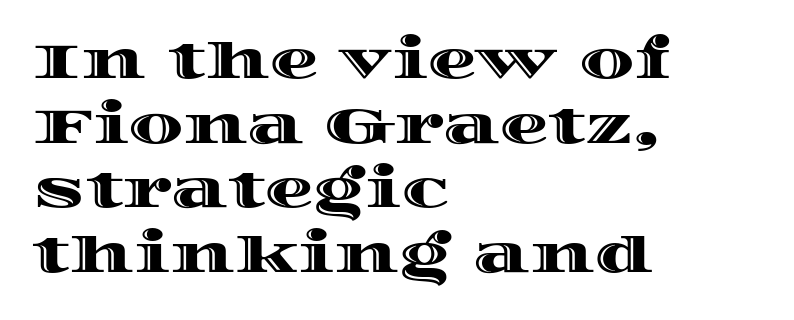
{"italic": "no", "width": "wide", "x_height": "large", "monospaced": "no", "underline": "no", "align": "left", "line_spacing": "normal", "line_spacing_ratio": 1.32, "letter_spacing": "normal", "letter_spacing_em": 0.0, "glyph_px": 49}
